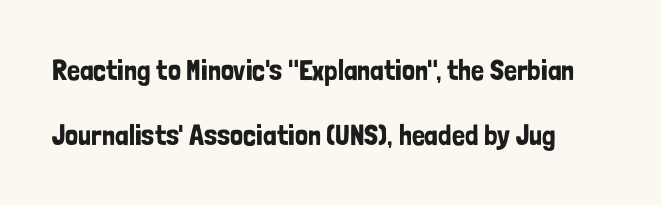
Italic: no, the glyphs are upright roman. This sample uses plain, unmodified letter spacing. Notice the wide empty band between every row — that's loose leading. No feet cap the strokes, marking this as sans-serif type. This rendering features lettering with no underline. The passage shown is typed in a proportional face where columns would drift.
